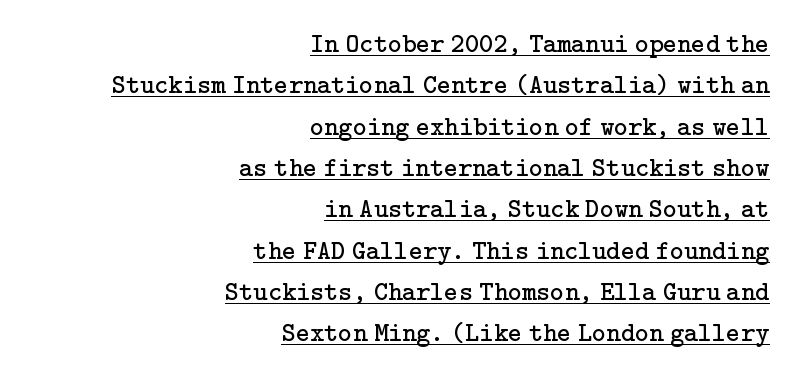
{"italic": "no", "bold": "no", "underline": "yes", "align": "right", "line_spacing": "normal", "line_spacing_ratio": 1.53, "letter_spacing": "normal", "letter_spacing_em": 0.0, "glyph_px": 27}
